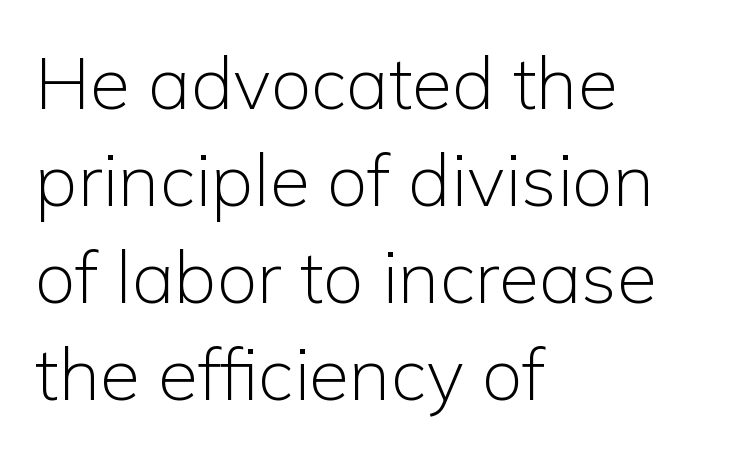
The image shows 73 px light sans-serif type, upright; set left-aligned, normal line spacing (1.33x), normal letter spacing, not underlined; low stroke contrast and a medium x-height.
